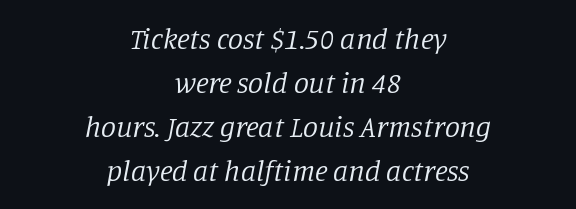
Q: Is the text bold? A: No.
Q: Is the text italic (slanted)? A: Yes, it leans right by about 11 degrees.
Q: Is the typeface a serif or a sans-serif typeface? A: Serif.
Q: Is the text underlined? A: No.
Q: How is the paragraph aligned? A: Centered.
Q: Is the spacing between letters normal or unusually wide? A: Normal.
Q: Is the spacing between lines tight, normal or loose? A: Normal.
Q: Width (condensed, normal, or wide)? A: Normal.
Q: Stroke contrast? A: Low.
Q: x-height? A: Large.
Q: Monospaced? A: No.
